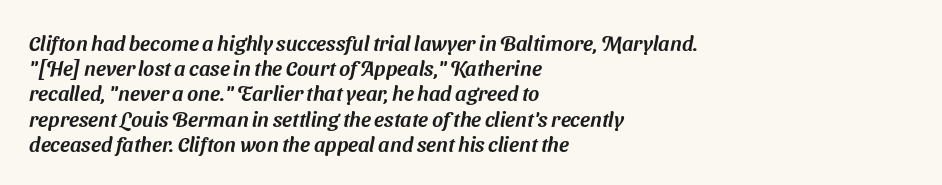
The setting favours the left margin, as ordinary paragraphs usually do. Honestly, the letter spacing is just normal — you wouldn't notice it. The words here are not underlined.
